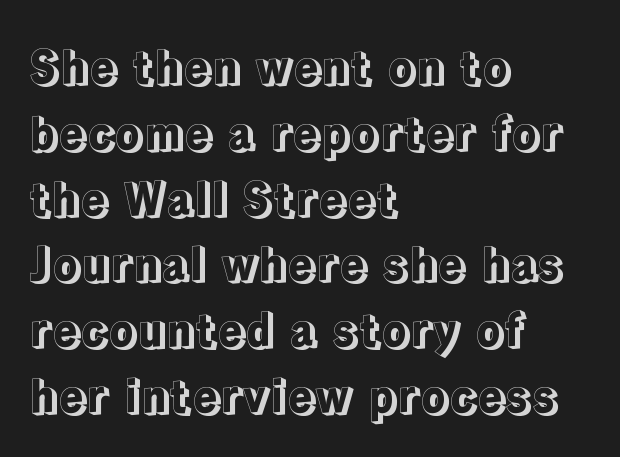
Anything drawn beneath the words? Only blank space. Posture: vertical. The gaps between neighbouring characters are ordinary and unremarkable. Each line starts at the same left margin while the right side varies. How would I describe the line gaps? Plain and ordinary.
